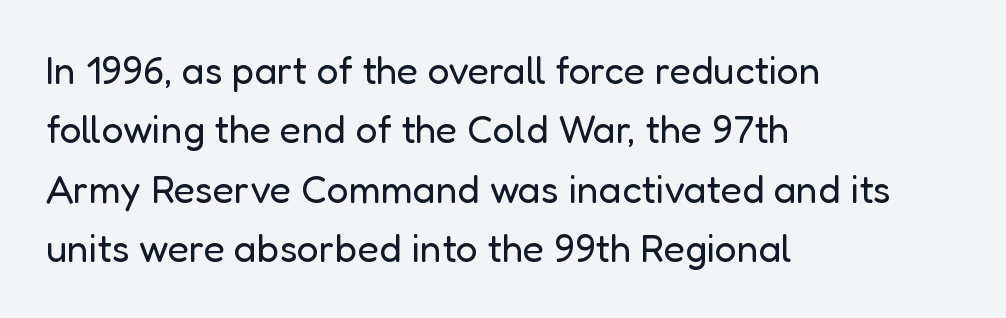
The image shows 39 px regular-weight sans-serif type, upright; set left-aligned, normal line spacing (1.52x), normal letter spacing, not underlined; low stroke contrast and a medium x-height.
